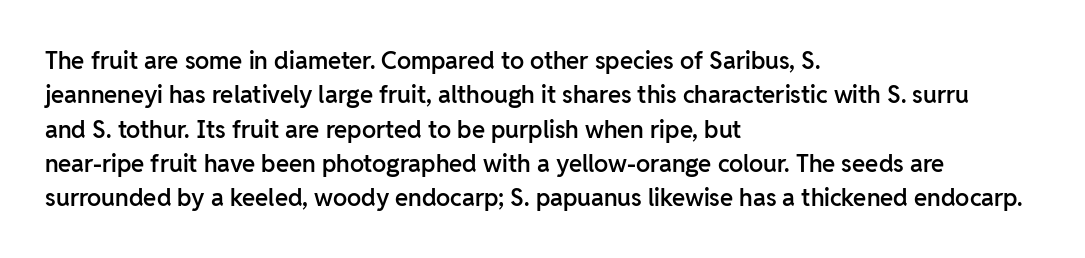
Between one letter and the next there's only the usual sliver of space. Underline: absent. Short and long lines alike share a common starting point at left. Compared with typical paragraphs, the rows here are spaced about the same.
